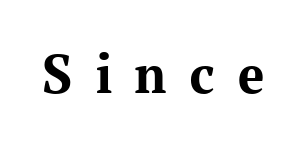
{"serif": "yes", "italic": "no", "bold": "yes", "weight": "bold", "width": "normal", "stroke_contrast": "medium", "x_height": "medium", "monospaced": "no", "underline": "no", "letter_spacing": "wide", "letter_spacing_em": 0.39, "glyph_px": 58}
